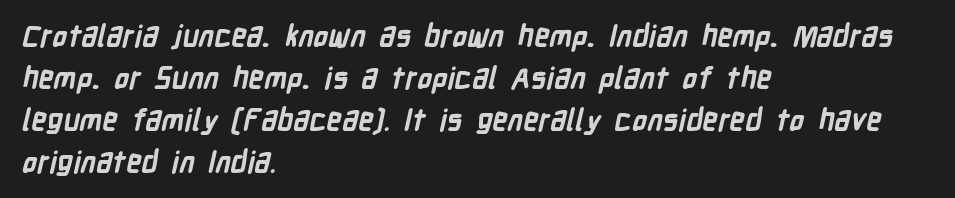
The rendering uses a bold face; every stroke is thick and dark. These lines stack with their left ends in a neat column. You could call the tracking neutral — neither tight nor loose. The zone under the glyphs is completely vacant. The face used here is a sans, in the tradition of grotesques and geometrics.
